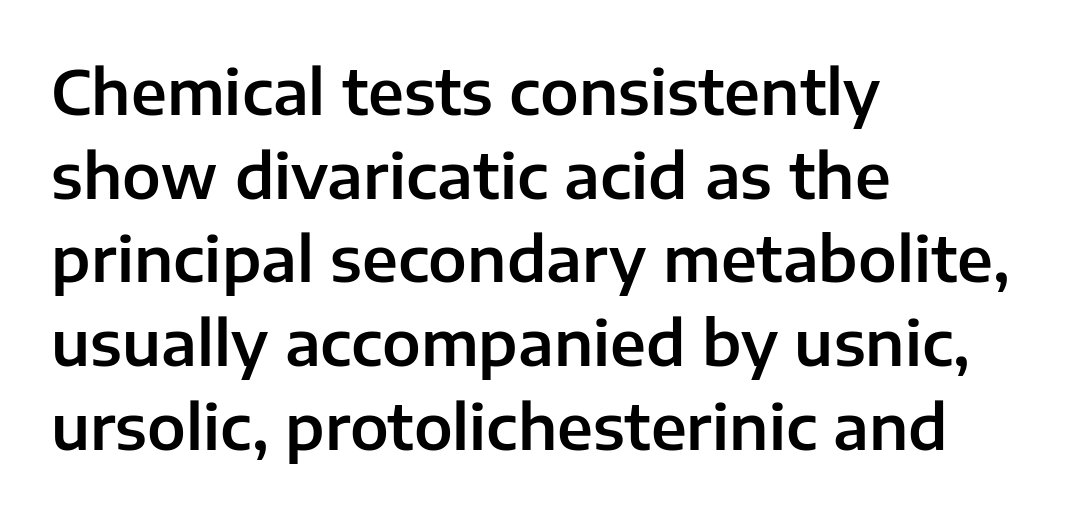
Is there much room between lines? A standard amount, neither cramped nor airy. Proportional: the letters do not fall into vertical columns. The gap between lines stays unmarked. Upright lettering throughout. The tracking reads as untouched default to a designer's eye. Each line starts at the same left margin while the right side varies.
